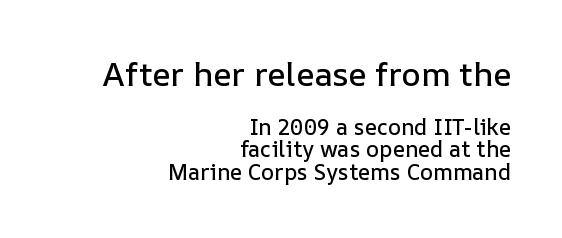
Right-aligned paragraph, ragged on the left. This sample uses an upright cut, with every glyph sitting square on the baseline. A bare baseline throughout the passage. Students, observe: this is what under-led, compact text looks like.
